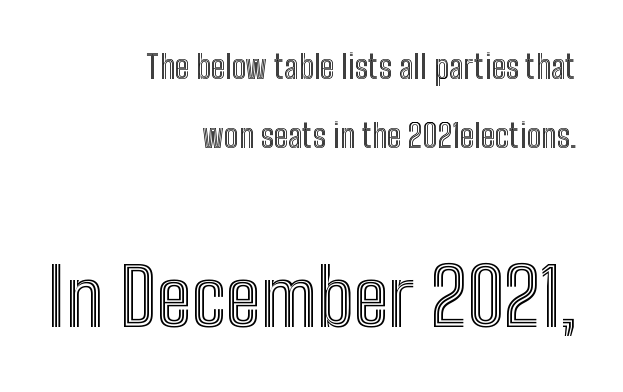
The image shows 79 px condensed type, upright; set right-aligned, loose line spacing (2.17x), normal letter spacing, not underlined; the second (bottom) block is 2.47x larger; a medium x-height.
